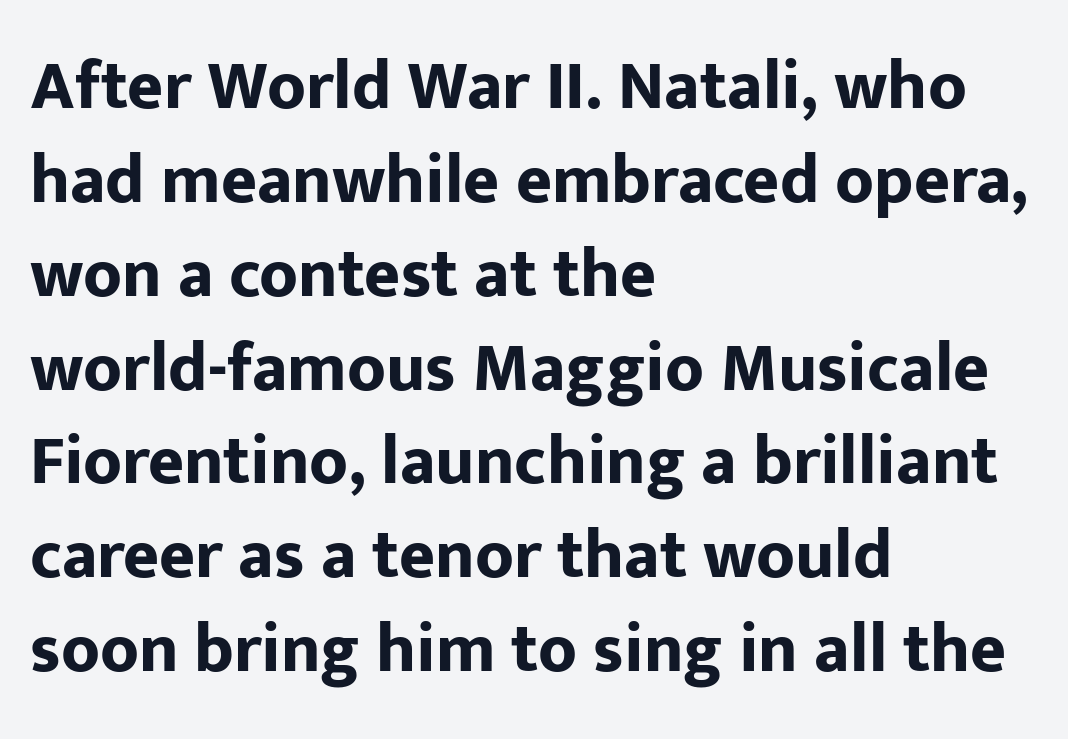
The passage shown is typed in a proportional face where columns would drift. The specimen omits any rule beneath the text block's lines. The designer left line spacing at the default. Heft: maximum for text — a bold.
